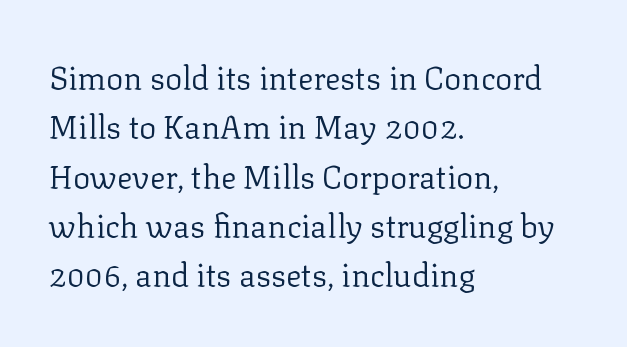
The rendering anchors every line to the left-hand side. The words here are not underlined. The face used here is seriffed, in the tradition of book romans. The cut favours lightness, reaching ordinary text weight at its darkest. The line texture is even and compact thanks to regular tracking. Ascenders rise straight up at ninety degrees.
